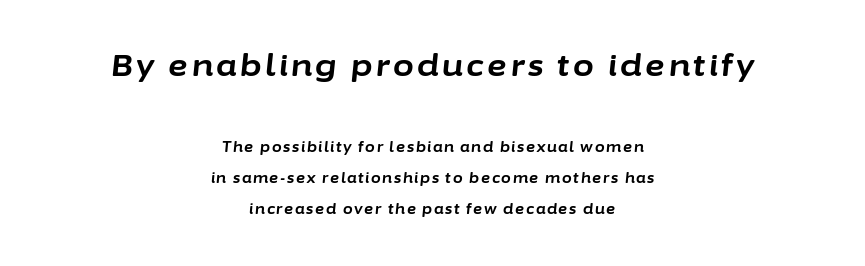
Q: Is the text bold? A: Yes.
Q: Is the text italic (slanted)? A: Yes, it leans right by about 6 degrees.
Q: Is the text underlined? A: No.
Q: How is the paragraph aligned? A: Centered.
Q: Is the spacing between lines tight, normal or loose? A: Loose.
Q: Which block of text is set in a larger size, the first (top) or the second (bottom)? A: The first (top) one.
Q: Width (condensed, normal, or wide)? A: Normal.
Q: Stroke contrast? A: Low.
Q: x-height? A: Medium.
Q: Monospaced? A: No.
